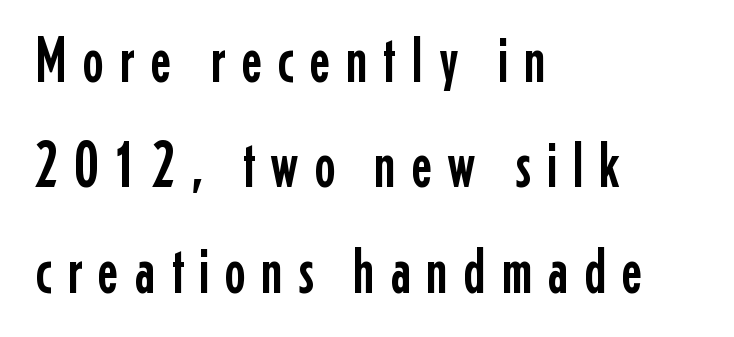
The image shows 65 px condensed sans-serif type, upright; set left-aligned, normal line spacing (1.62x), unusually wide letter spacing (+0.23 em), not underlined; low stroke contrast and a medium x-height.
